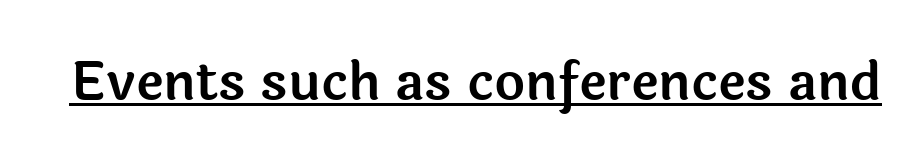
Every stem runs plumb, perpendicular to the baseline. A typesetter would label this face a sans. The passage shown has conventional tracking throughout. The typesetter has applied underlining to the passage shown. This sample has the flowing, uneven cadence of proportional lettering.
